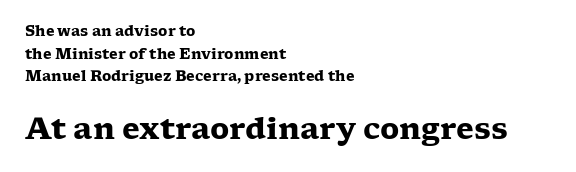
Q: Is the text bold? A: Yes.
Q: Is the text italic (slanted)? A: No, it is upright.
Q: Is the typeface a serif or a sans-serif typeface? A: Serif.
Q: Is the text underlined? A: No.
Q: How is the paragraph aligned? A: Left-aligned.
Q: Is the spacing between letters normal or unusually wide? A: Normal.
Q: Is the spacing between lines tight, normal or loose? A: Normal.
Q: Which block of text is set in a larger size, the first (top) or the second (bottom)? A: The second (bottom) one.
Q: Width (condensed, normal, or wide)? A: Wide.
Q: Stroke contrast? A: Low.
Q: x-height? A: Medium.
Q: Monospaced? A: No.
